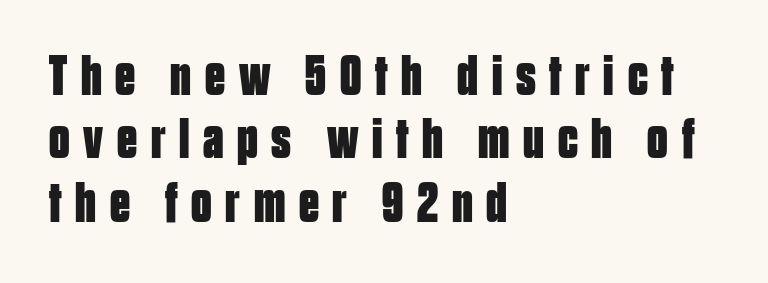
Examine the stroke ends and you'll find no serifs. These lines have a slow, spaced-out rhythm from letter to letter. Plain, unruled lines of type. Its strokes are broad and dark, the hallmark of bold type.
